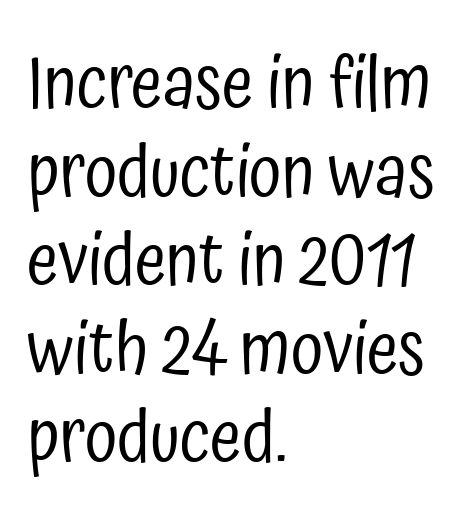
Spacing between characters is what you'd get straight out of the box. The glyphs are unaccompanied by any horizontal stroke below them. The passage is arranged the way most books set body copy — flush left. The letters advance in unequal steps, a hallmark of proportional type. Stroke thickness stays within the range of a standard reading face or lighter. In terms of posture, this sample is upright.
